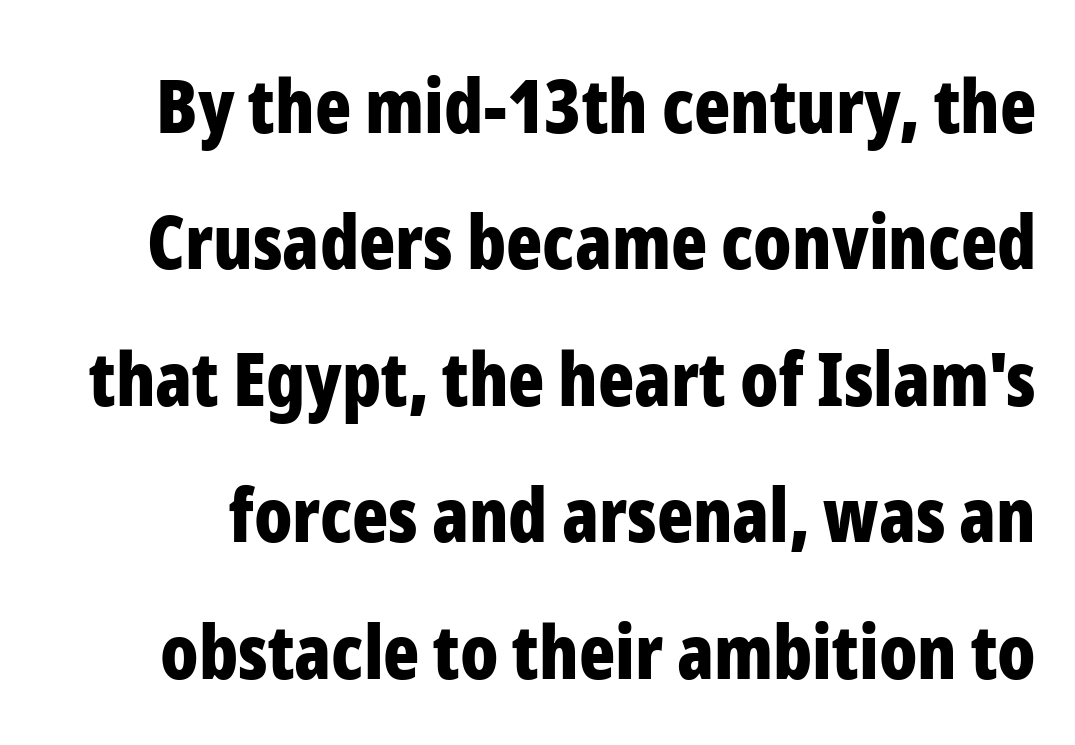
Ordinary non-slanted type is in use. Check where the strokes stop: nothing finishes them off — pure sans. The rendering uses natural spacing where letterforms have individual widths. Compared with an ordinary text face, these strokes are far heavier — a full bold. Short note: letters normally spaced.
